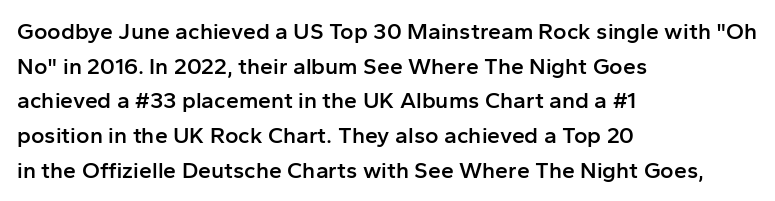
{"italic": "no", "bold": "semi", "underline": "no", "align": "left", "line_spacing": "normal", "line_spacing_ratio": 1.51, "letter_spacing": "normal", "letter_spacing_em": 0.0, "glyph_px": 23}
